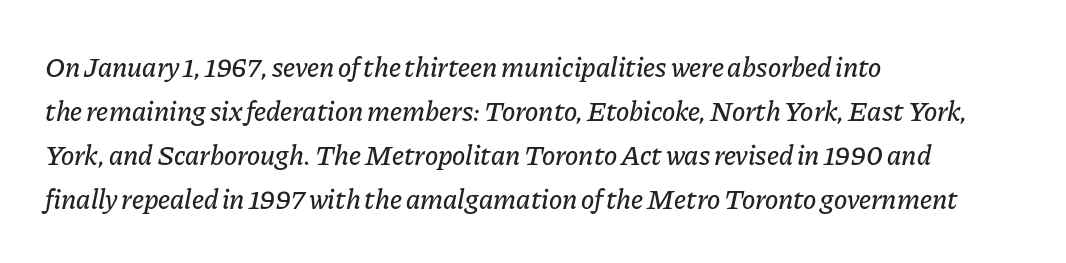
The compositor pushed each line to the left boundary. Quick note: italic. Words float on clear page, feet unadorned. In terms of leading, this rendering sits right in the middle. This sample has the flowing, uneven cadence of proportional lettering.
